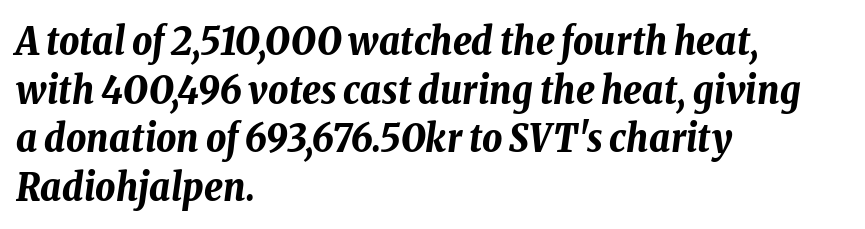
Q: Is the text bold? A: Yes.
Q: Is the text italic (slanted)? A: Yes, it leans right by about 8 degrees.
Q: Is the text underlined? A: No.
Q: How is the paragraph aligned? A: Left-aligned.
Q: Is the spacing between letters normal or unusually wide? A: Normal.
Q: Is the spacing between lines tight, normal or loose? A: Normal.
Q: Width (condensed, normal, or wide)? A: Condensed.
Q: Stroke contrast? A: Low.
Q: x-height? A: Medium.
Q: Monospaced? A: No.
